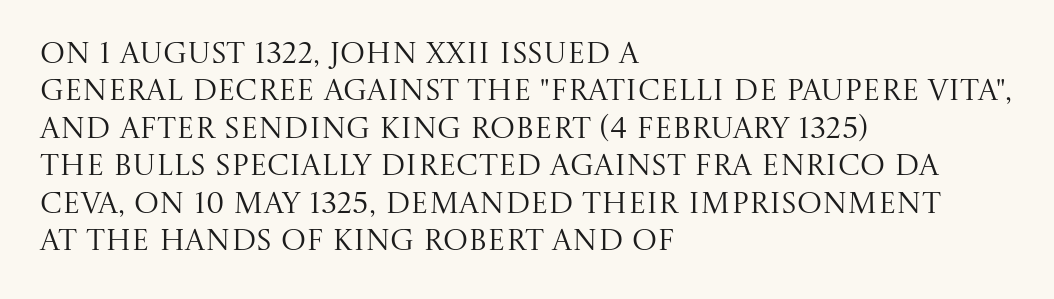
{"serif": "yes", "italic": "no", "bold": "no", "weight": "regular", "width": "normal", "stroke_contrast": "medium", "x_height": "large", "monospaced": "no", "underline": "no", "align": "left", "line_spacing": "normal", "line_spacing_ratio": 1.25, "letter_spacing": "normal", "letter_spacing_em": 0.0, "glyph_px": 30}
